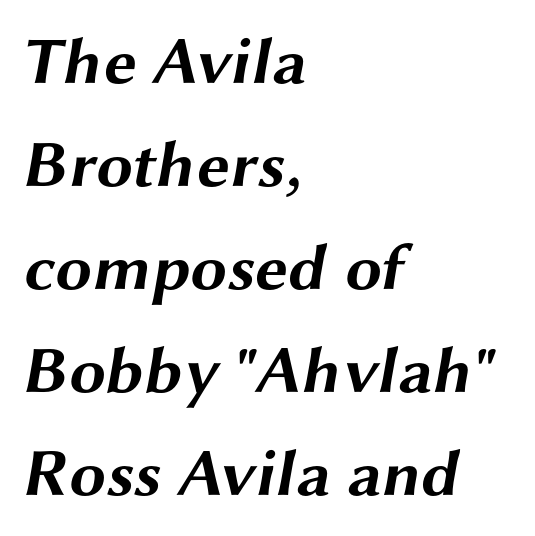
The image shows 66 px bold, wide sans-serif type; set left-aligned, normal line spacing (1.56x), normal letter spacing, not underlined; medium stroke contrast and a medium x-height.
